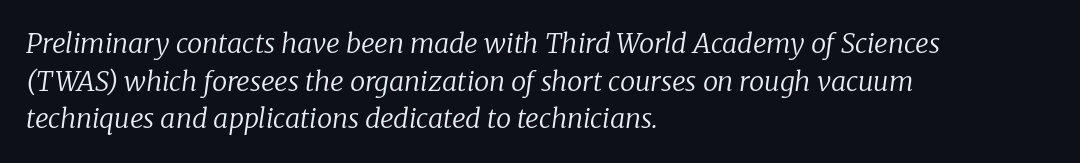
Q: Is the text bold? A: No.
Q: Is the text italic (slanted)? A: Yes, it leans right by about 8 degrees.
Q: Is the text underlined? A: No.
Q: How is the paragraph aligned? A: Left-aligned.
Q: Is the spacing between letters normal or unusually wide? A: Normal.
Q: Is the spacing between lines tight, normal or loose? A: Normal.
